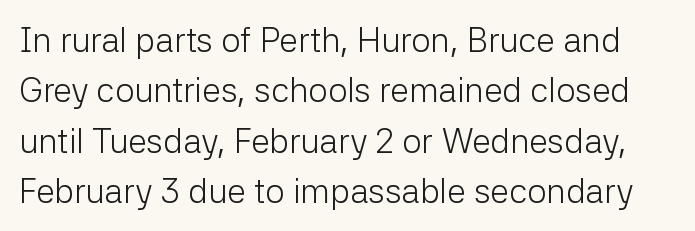
{"serif": "no", "italic": "no", "bold": "no", "weight": "light", "width": "normal", "stroke_contrast": "low", "x_height": "medium", "monospaced": "no", "underline": "no", "line_spacing": "normal", "line_spacing_ratio": 1.48, "letter_spacing": "normal", "letter_spacing_em": 0.0, "glyph_px": 34}
